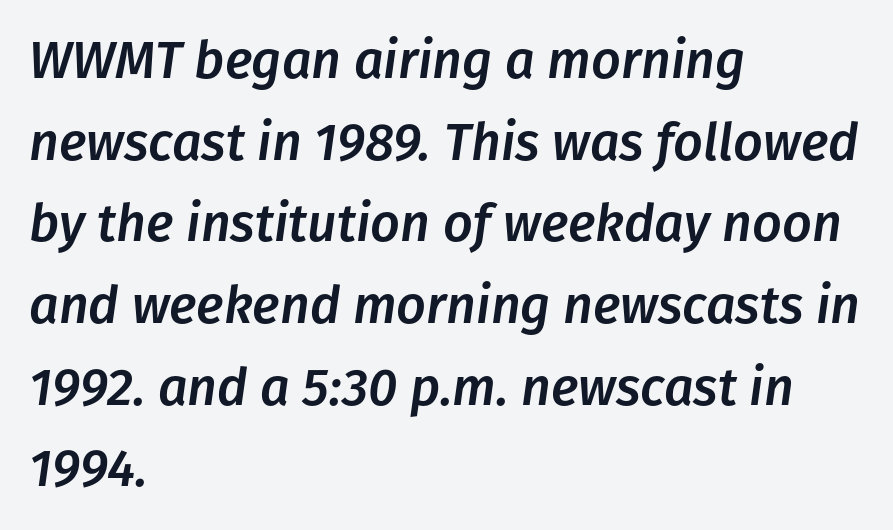
The image shows 52 px text type, italic (leaning right); set left-aligned, normal line spacing (1.57x), normal letter spacing, not underlined; low stroke contrast and a medium x-height.
